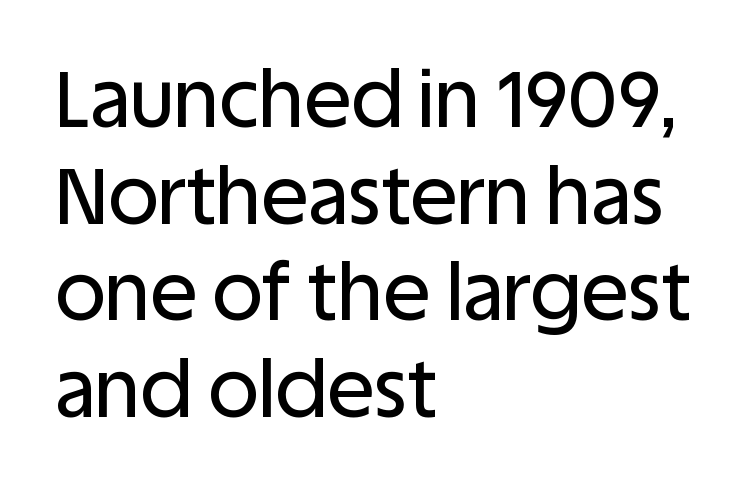
{"serif": "no", "italic": "no", "width": "normal", "stroke_contrast": "low", "x_height": "large", "monospaced": "no", "underline": "no", "align": "left", "line_spacing_ratio": 1.24, "letter_spacing": "normal", "letter_spacing_em": 0.0, "glyph_px": 78}
